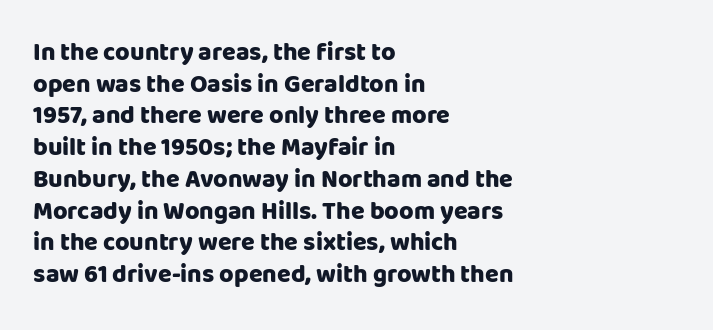
Short and long lines alike share a common starting point at left. The vertical gap from one line to the next is medium. Does the lettering tilt? It doesn't — this is upright. Underline: absent. The tracking reads as untouched default to a designer's eye. Chunky letters — that's bold for sure.
